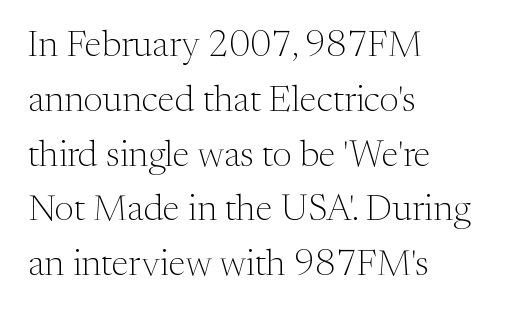
Q: Is the text bold? A: No.
Q: Is the text italic (slanted)? A: No, it is upright.
Q: Is the typeface a serif or a sans-serif typeface? A: Serif.
Q: Is the text underlined? A: No.
Q: How is the paragraph aligned? A: Left-aligned.
Q: Is the spacing between letters normal or unusually wide? A: Normal.
Q: Is the spacing between lines tight, normal or loose? A: Normal.
Q: Width (condensed, normal, or wide)? A: Normal.
Q: Stroke contrast? A: Medium.
Q: x-height? A: Medium.
Q: Monospaced? A: No.
